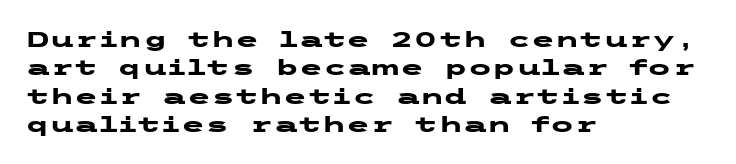
The image shows 22 px bold type, upright; set left-aligned, normal line spacing (1.29x), normal letter spacing, not underlined.
